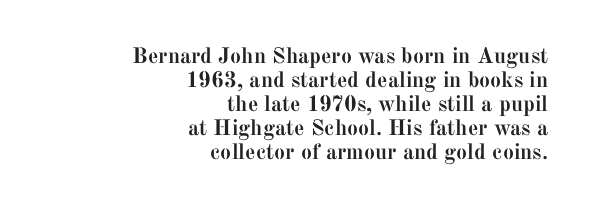
Q: Is the text bold? A: Yes.
Q: Is the text italic (slanted)? A: No, it is upright.
Q: Is the text underlined? A: No.
Q: How is the paragraph aligned? A: Right-aligned.
Q: Is the spacing between letters normal or unusually wide? A: Normal.
Q: Is the spacing between lines tight, normal or loose? A: Tight.
